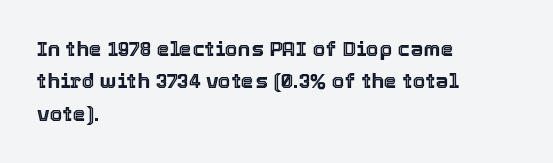
The image shows 21 px text type, upright; set left-aligned, normal line spacing (1.54x), normal letter spacing, not underlined.
